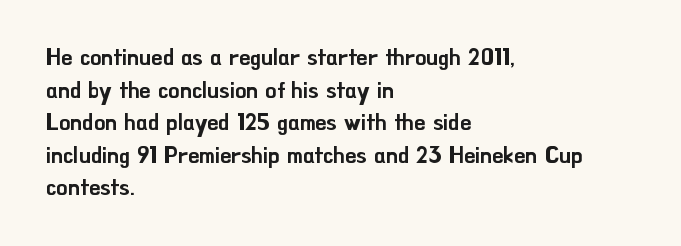
Q: Is the text italic (slanted)? A: No, it is upright.
Q: Is the text underlined? A: No.
Q: How is the paragraph aligned? A: Left-aligned.
Q: Is the spacing between letters normal or unusually wide? A: Normal.
Q: Is the spacing between lines tight, normal or loose? A: Normal.
